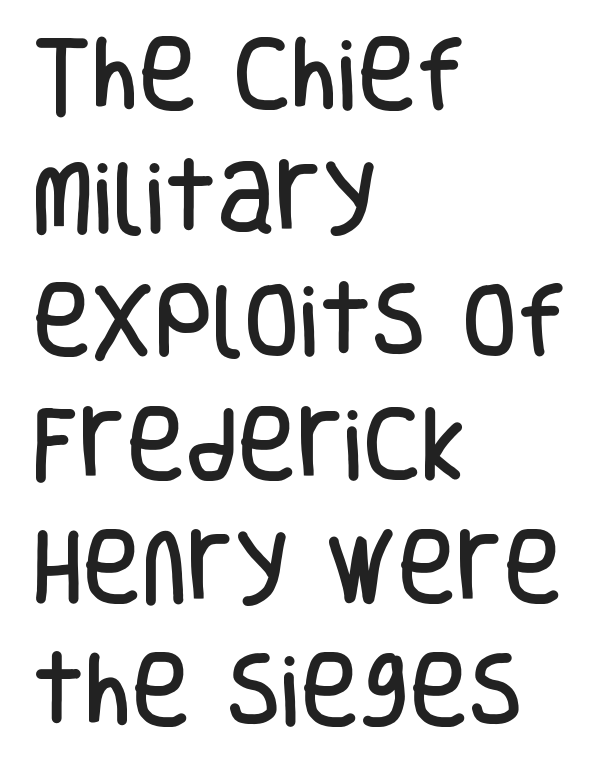
Q: Is the text italic (slanted)? A: No, it is upright.
Q: Is the typeface a serif or a sans-serif typeface? A: Sans-serif.
Q: Is the text underlined? A: No.
Q: How is the paragraph aligned? A: Left-aligned.
Q: Is the spacing between letters normal or unusually wide? A: Normal.
Q: Is the spacing between lines tight, normal or loose? A: Normal.
Q: Width (condensed, normal, or wide)? A: Condensed.
Q: Stroke contrast? A: Low.
Q: x-height? A: Large.
Q: Monospaced? A: No.
